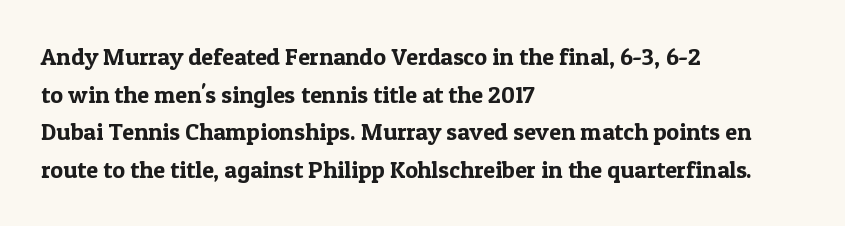
The image shows 24 px text type, upright; set left-aligned, normal line spacing (1.57x), normal letter spacing, not underlined.
